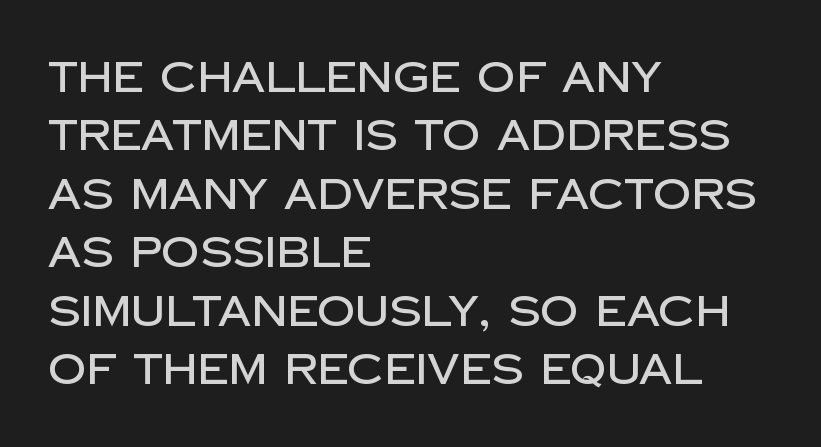
The image shows 42 px sans-serif type, upright; set left-aligned, normal line spacing (1.39x), normal letter spacing, not underlined; low stroke contrast and a large x-height.
